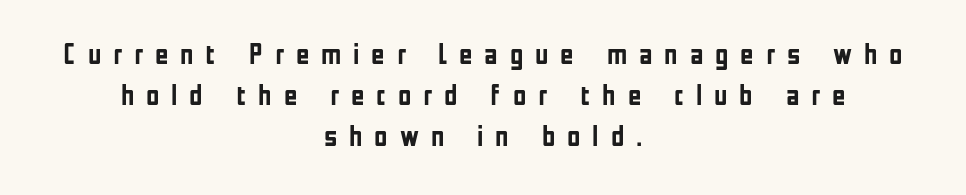
Q: Is the text bold? A: Yes.
Q: Is the text italic (slanted)? A: No, it is upright.
Q: Is the typeface a serif or a sans-serif typeface? A: Sans-serif.
Q: Is the text underlined? A: No.
Q: How is the paragraph aligned? A: Centered.
Q: Is the spacing between letters normal or unusually wide? A: Unusually wide.
Q: Is the spacing between lines tight, normal or loose? A: Normal.
Q: Width (condensed, normal, or wide)? A: Condensed.
Q: Stroke contrast? A: Low.
Q: x-height? A: Medium.
Q: Monospaced? A: No.
